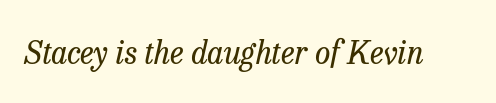
The face used here is proportionally spaced, like ordinary book or web type. Slant detected: the letters are inclined. The foot of each line stays bare and open. The letters carry serifs — small finishing strokes at the ends of their stems.
